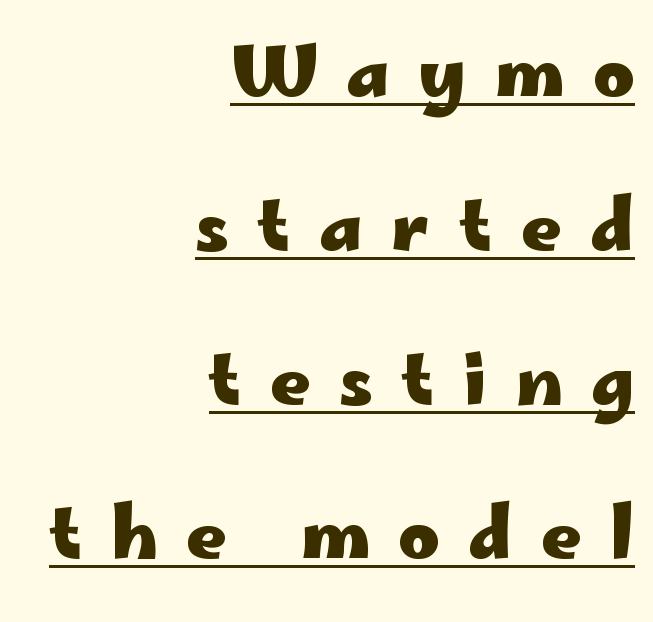
Q: Is the text bold? A: Yes.
Q: Is the text italic (slanted)? A: No, it is upright.
Q: Is the typeface a serif or a sans-serif typeface? A: Sans-serif.
Q: Is the text underlined? A: Yes.
Q: How is the paragraph aligned? A: Right-aligned.
Q: Is the spacing between letters normal or unusually wide? A: Unusually wide.
Q: Is the spacing between lines tight, normal or loose? A: Loose.
Q: Width (condensed, normal, or wide)? A: Wide.
Q: Stroke contrast? A: Low.
Q: x-height? A: Small.
Q: Monospaced? A: No.
